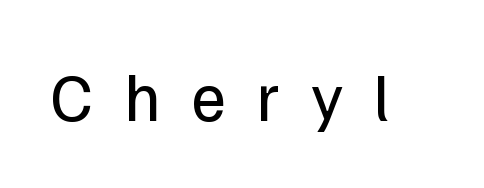
Q: Is the text bold? A: No.
Q: Is the text italic (slanted)? A: No, it is upright.
Q: Is the typeface a serif or a sans-serif typeface? A: Sans-serif.
Q: Is the text underlined? A: No.
Q: Is the spacing between letters normal or unusually wide? A: Unusually wide.
Q: Width (condensed, normal, or wide)? A: Normal.
Q: Stroke contrast? A: Low.
Q: x-height? A: Medium.
Q: Monospaced? A: No.
